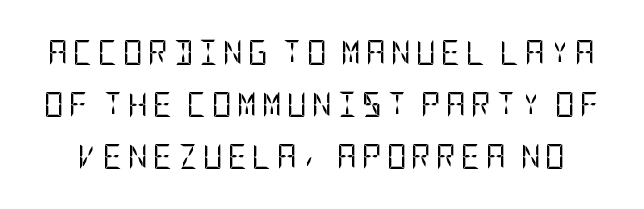
The image shows 25 px text type, upright; set loose line spacing (2.08x), not underlined.
